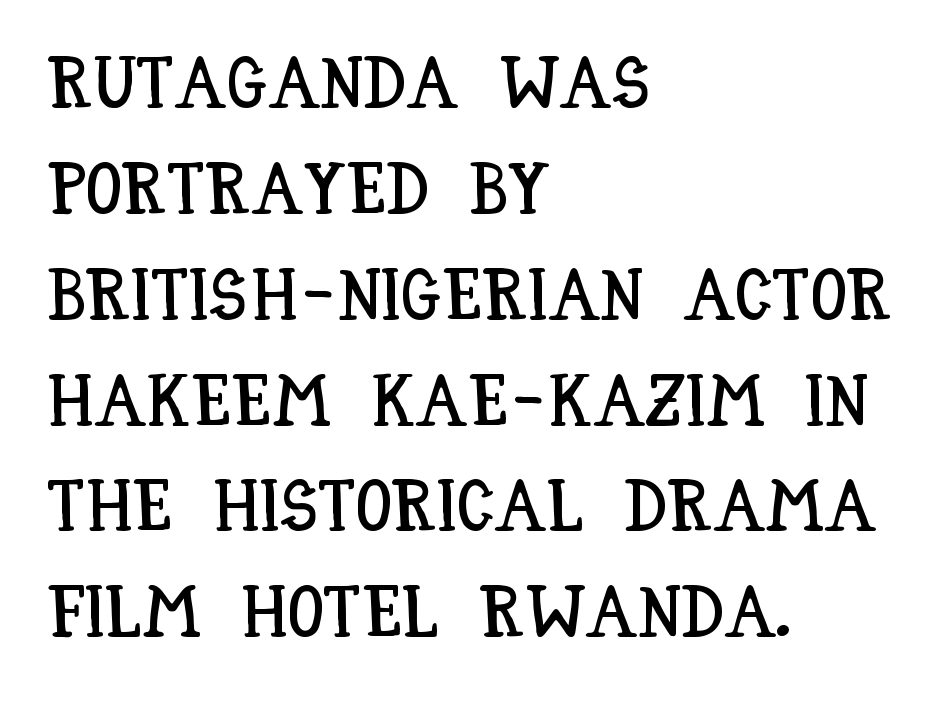
Baseline-to-baseline distance is the conventional proportion of letter height. No word sits above an underline. The letters advance in unequal steps, a hallmark of proportional type. Italic: no, the glyphs are upright roman. The ragged edge is on the right, which tells us the setting is flush left.
